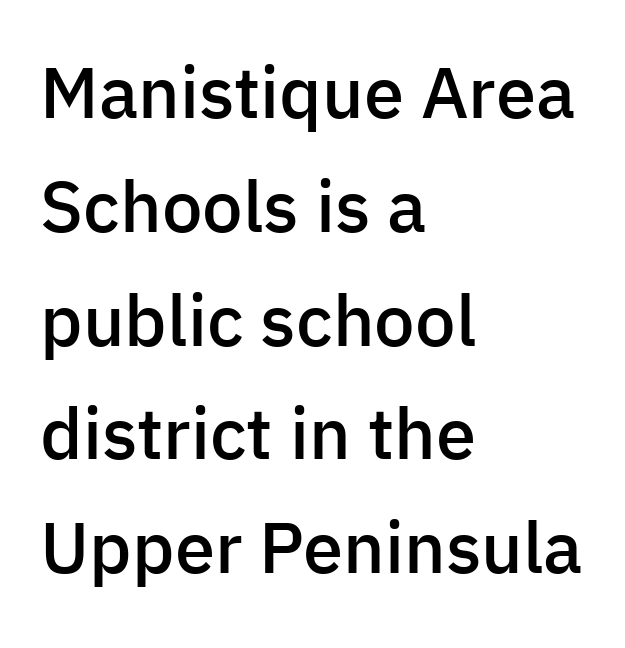
The image shows 72 px semibold sans-serif type, upright; set left-aligned, normal line spacing (1.58x), normal letter spacing, not underlined; low stroke contrast and a medium x-height.
